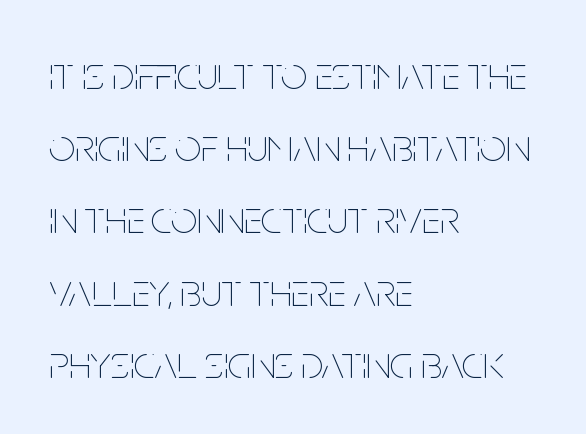
The face looks like a standard text weight, possibly lighter. Does extra space separate the letters? No, they use regular spacing. Notice how descenders clear the ascenders below comfortably — that's standard leading. Is the block centered? No — it sits flush against the left margin. Words float on clear page, feet unadorned. The rendering uses natural spacing where letterforms have individual widths.
